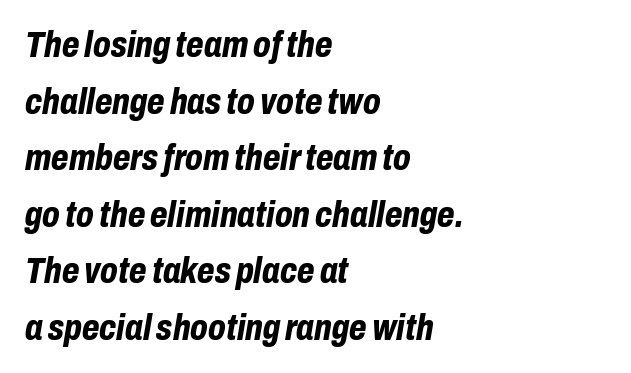
The image shows 36 px bold, condensed type, italic (leaning right); set left-aligned, normal line spacing (1.57x), normal letter spacing, not underlined; low stroke contrast and a medium x-height.
